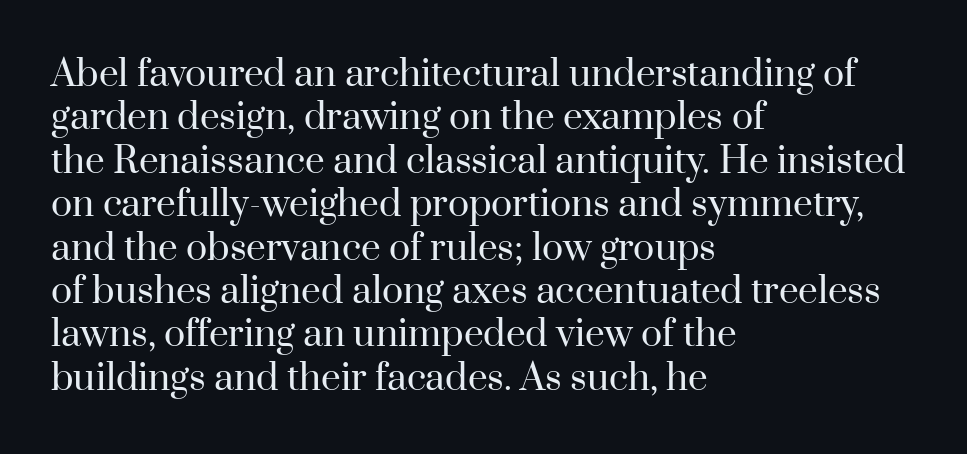
The image shows 35 px regular-weight serif type, upright; set left-aligned, line spacing 1.24x, normal letter spacing, not underlined; high stroke contrast and a small x-height.
